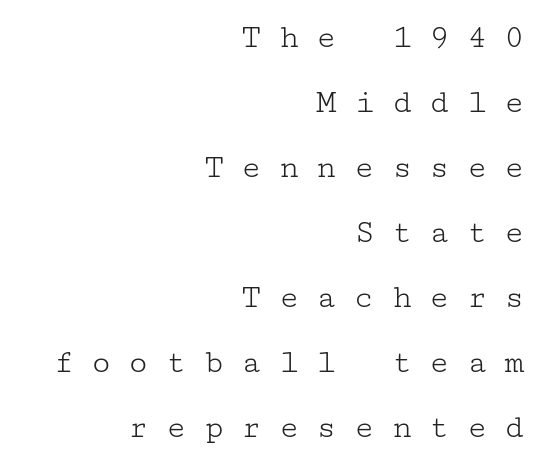
The image shows 34 px light, wide serif type, upright; set right-aligned, loose line spacing (1.91x), unusually wide letter spacing (+0.5 em), not underlined; low stroke contrast and a medium x-height.
